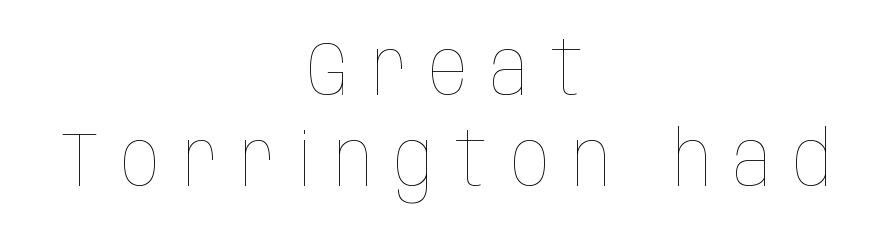
The image shows 76 px thin, condensed type, upright; set centered, line spacing 1.2x, unusually wide letter spacing (+0.3 em), not underlined; low stroke contrast and a large x-height.
